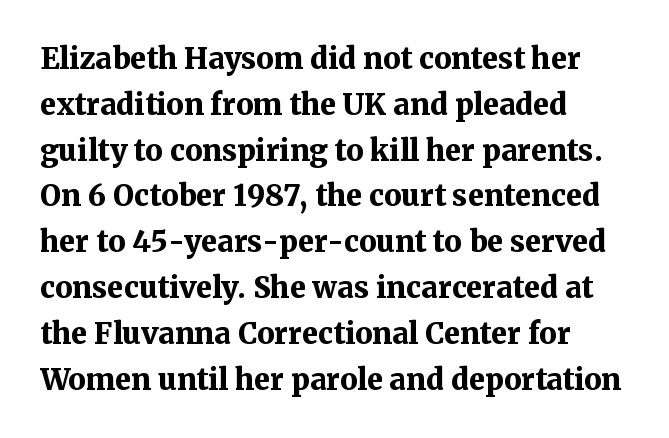
{"serif": "yes", "italic": "no", "bold": "yes", "weight": "bold", "width": "normal", "stroke_contrast": "medium", "x_height": "medium", "monospaced": "no", "underline": "no", "align": "left", "line_spacing": "normal", "line_spacing_ratio": 1.58, "letter_spacing": "normal", "letter_spacing_em": 0.0, "glyph_px": 29}
